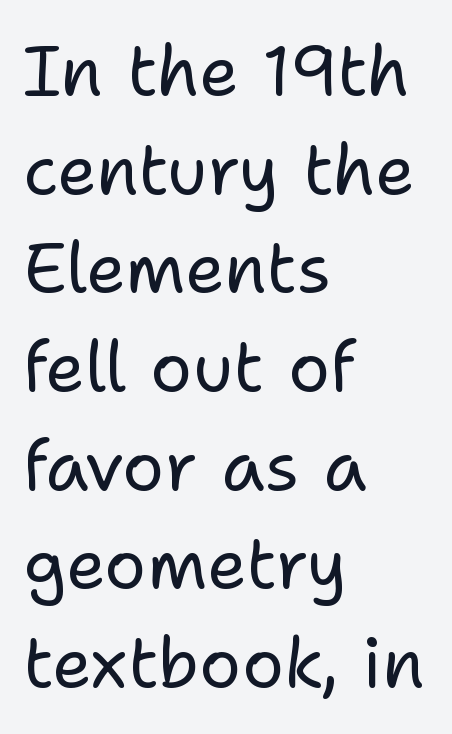
The image shows 70 px regular-weight sans-serif type, upright; set left-aligned, normal line spacing (1.41x), normal letter spacing, not underlined; low stroke contrast and a medium x-height.
